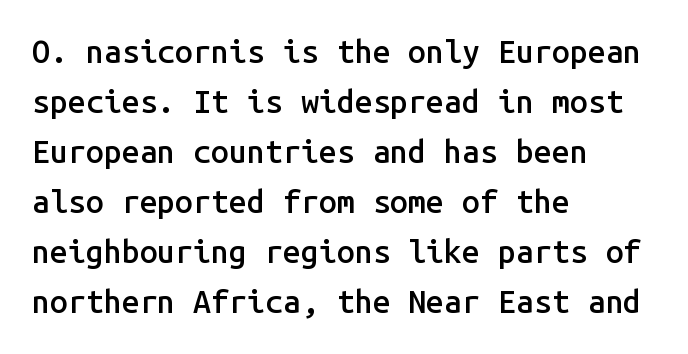
The image shows 32 px semibold sans-serif type, upright, monospaced; set left-aligned, normal line spacing (1.56x), normal letter spacing, not underlined; low stroke contrast and a medium x-height.
